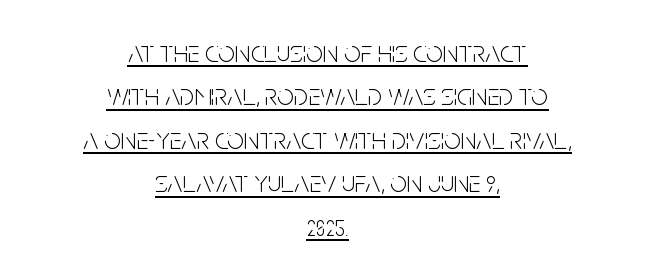
{"serif": "no", "italic": "no", "bold": "no", "weight": "light", "width": "condensed", "stroke_contrast": "low", "x_height": "large", "monospaced": "no", "underline": "yes", "align": "center", "line_spacing": "normal", "line_spacing_ratio": 1.45, "letter_spacing": "normal", "letter_spacing_em": 0.0, "glyph_px": 30}
